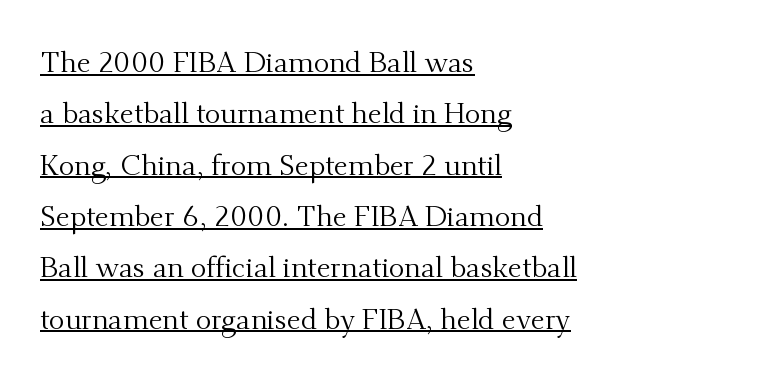
The image shows 29 px regular-weight serif type, upright; set left-aligned, line spacing 1.77x, normal letter spacing, underlined; medium stroke contrast and a small x-height.
